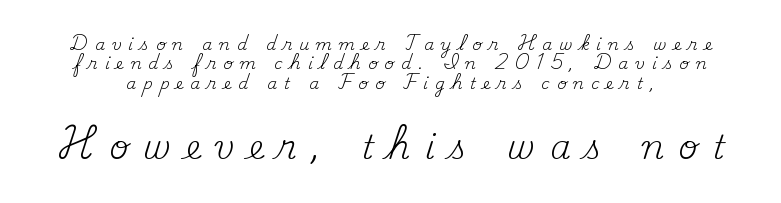
{"serif": "yes", "bold": "no", "weight": "regular", "width": "normal", "stroke_contrast": "medium", "x_height": "small", "monospaced": "no", "underline": "no", "line_spacing_ratio": 1.21, "letter_spacing": "wide", "letter_spacing_em": 0.44, "larger_block": "second", "size_ratio": 2.06, "glyph_px": 33}
